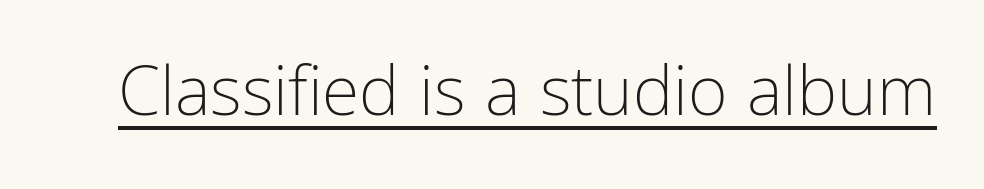
You could not count columns in this text — the font is proportionally spaced. Vertical stems look standard width or narrower in stroke. Emphasis is given by a line drawn under the lettering. The characters display no serif detailing; their extremities are plain. Is the letter spacing exaggerated? No — it looks like the ordinary default.
